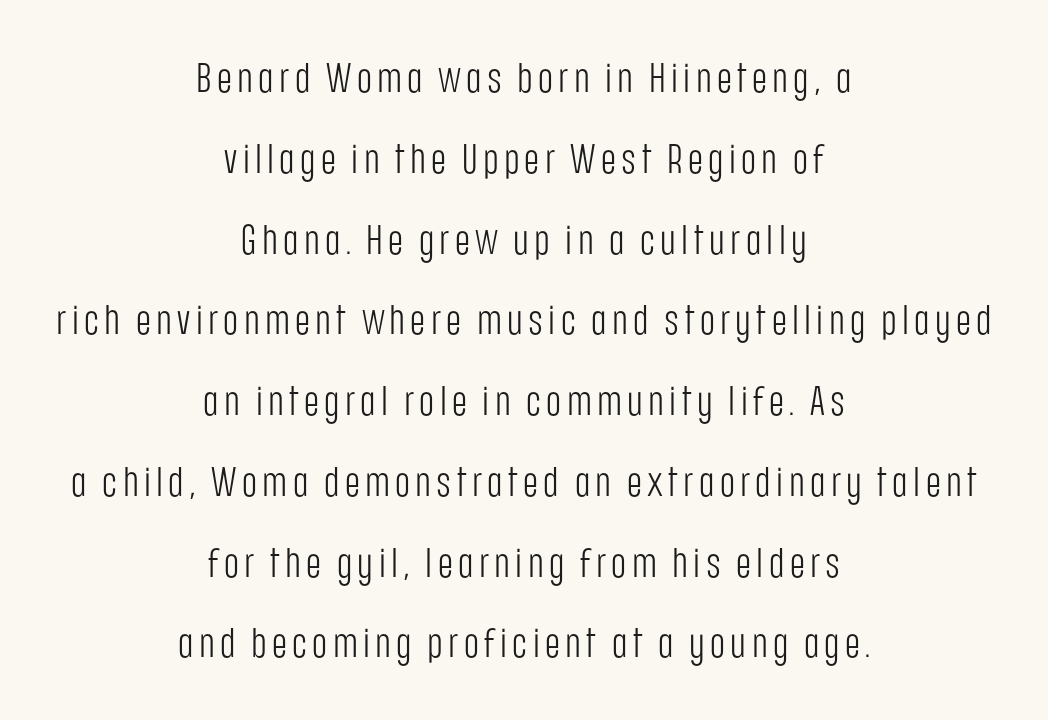
{"serif": "no", "italic": "no", "bold": "no", "weight": "light", "width": "condensed", "stroke_contrast": "low", "x_height": "large", "monospaced": "no", "underline": "no", "align": "center", "line_spacing": "loose", "line_spacing_ratio": 1.97, "glyph_px": 41}
